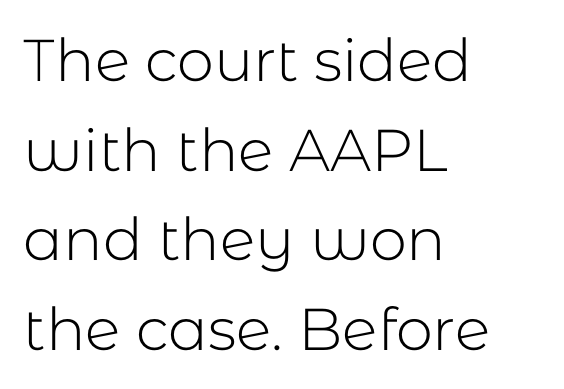
The image shows 59 px light sans-serif type, upright; set left-aligned, normal line spacing (1.52x), normal letter spacing, not underlined; low stroke contrast and a medium x-height.
